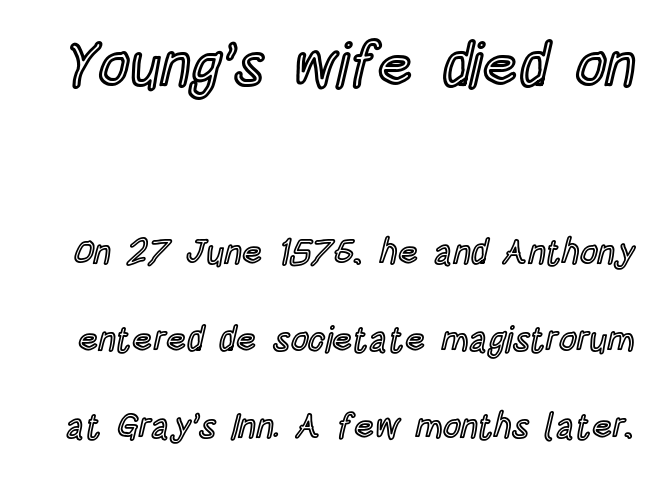
The image shows 61 px condensed type; set loose line spacing (2.48x), normal letter spacing, not underlined; the first (top) block is 1.74x larger; a large x-height.
